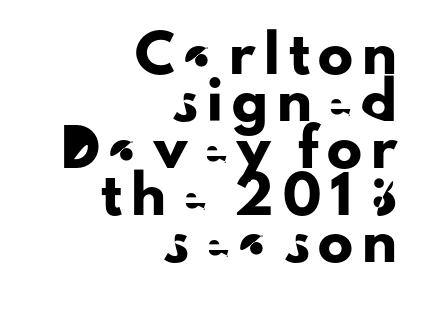
{"serif": "no", "italic": "no", "width": "normal", "stroke_contrast": "low", "x_height": "small", "monospaced": "no", "underline": "no", "align": "right", "line_spacing": "normal", "line_spacing_ratio": 1.34, "letter_spacing": "wide", "letter_spacing_em": 0.26, "glyph_px": 35}
